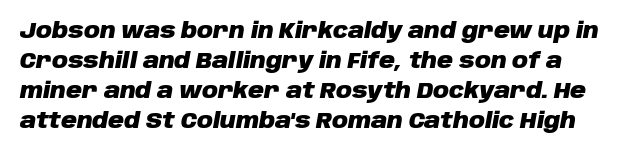
The string is rendered with underlining switched off. How heavy is the stroke? Heavy — this is a bold. The passage shown stacks its lines at a standard gap. Reading down the block, your eye returns to a fixed left position each line. Students, note that the glyphs here touch the page at normal intervals. A typesetter would mark this as italic.
